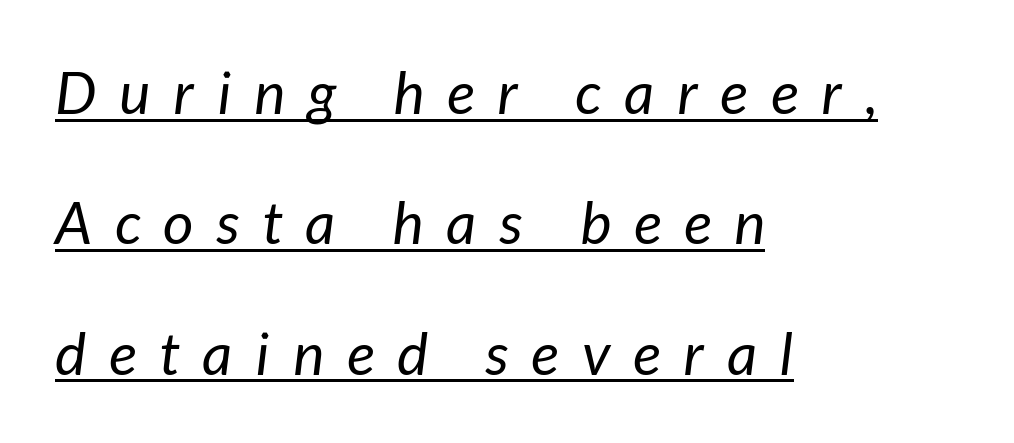
Q: Is the text bold? A: No.
Q: Is the text italic (slanted)? A: Yes, it leans right by about 7 degrees.
Q: Is the text underlined? A: Yes.
Q: How is the paragraph aligned? A: Left-aligned.
Q: Is the spacing between letters normal or unusually wide? A: Unusually wide.
Q: Is the spacing between lines tight, normal or loose? A: Loose.
Q: Width (condensed, normal, or wide)? A: Normal.
Q: Stroke contrast? A: Low.
Q: x-height? A: Medium.
Q: Monospaced? A: No.
